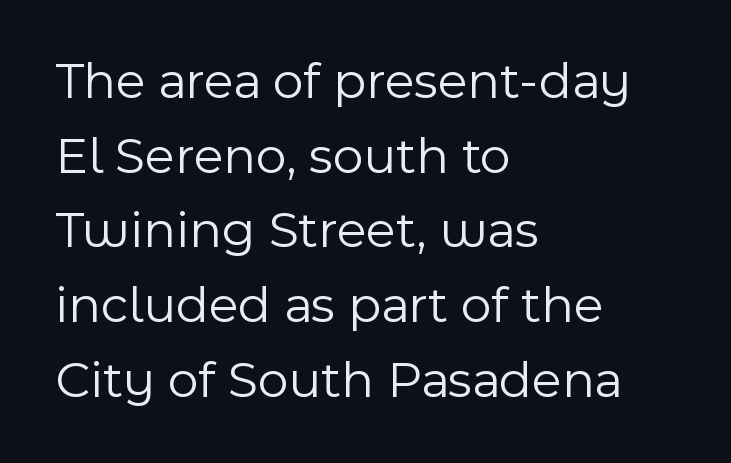
Q: Is the text bold? A: No.
Q: Is the text italic (slanted)? A: No, it is upright.
Q: Is the typeface a serif or a sans-serif typeface? A: Sans-serif.
Q: Is the text underlined? A: No.
Q: How is the paragraph aligned? A: Left-aligned.
Q: Is the spacing between letters normal or unusually wide? A: Normal.
Q: Is the spacing between lines tight, normal or loose? A: Normal.
Q: Width (condensed, normal, or wide)? A: Normal.
Q: x-height? A: Medium.
Q: Monospaced? A: No.
